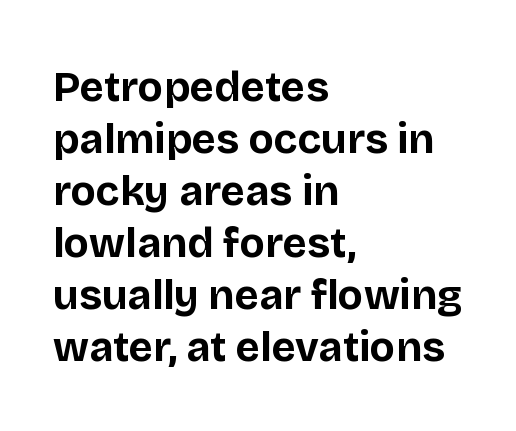
The image shows 42 px bold sans-serif type, upright; set left-aligned, line spacing 1.24x, normal letter spacing, not underlined; low stroke contrast and a large x-height.
